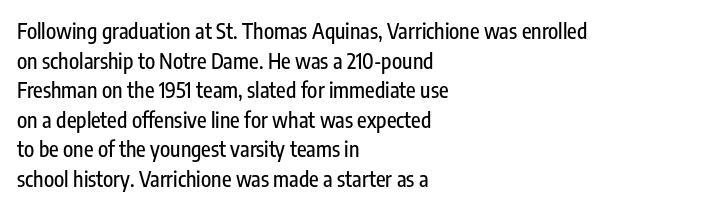
Caption: standard tracking, unaltered. Only glyphs here, with clear space below each row. The line-height multiplier appears to be the usual default. The typography opts for an upright posture over an oblique one. A student would call this left alignment; a typographer would say flush left, rag right.
